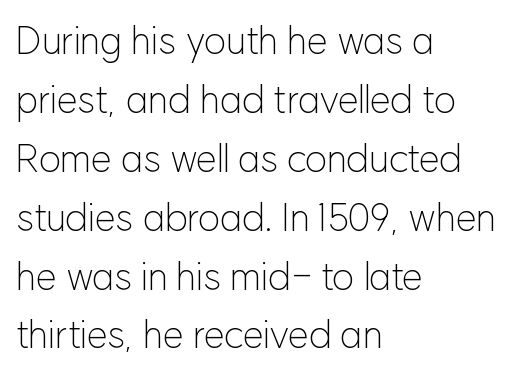
The image shows 38 px light sans-serif type, upright; set left-aligned, normal line spacing (1.55x), normal letter spacing, not underlined; low stroke contrast and a medium x-height.
